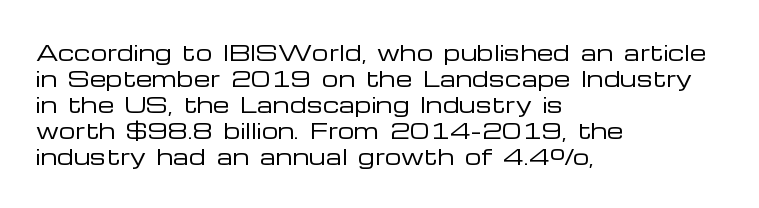
The image shows 21 px text type, upright; set left-aligned, line spacing 1.24x, normal letter spacing, not underlined.
